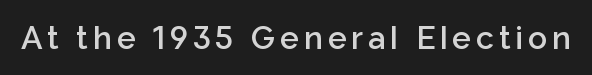
The image shows 32 px semibold sans-serif type, upright; set not underlined; low stroke contrast and a medium x-height.
